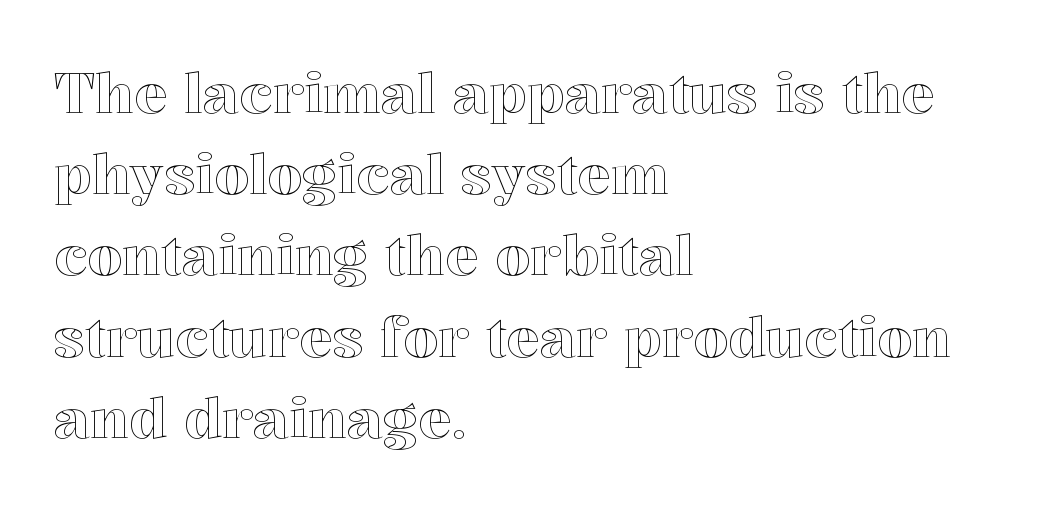
The image shows 56 px text type, upright; set left-aligned, normal line spacing (1.45x), normal letter spacing, not underlined; a medium x-height.
